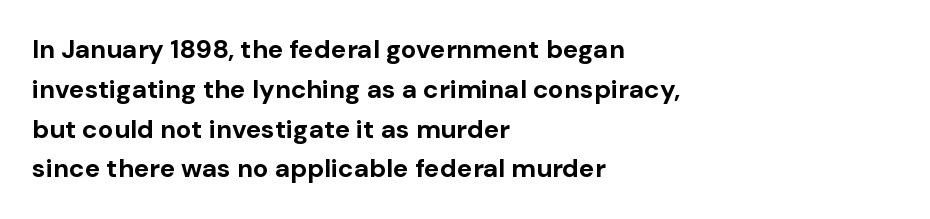
{"italic": "no", "bold": "yes", "underline": "no", "align": "left", "line_spacing": "normal", "line_spacing_ratio": 1.53, "letter_spacing": "normal", "letter_spacing_em": 0.0, "glyph_px": 26}
